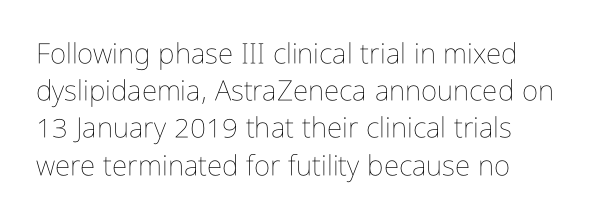
How would I describe the line gaps? Plain and ordinary. Each letter keeps its own natural width here, so spacing adapts to shape. This is roman type, the default non-slanted kind. Characters follow at the spacing the type designer built in.
